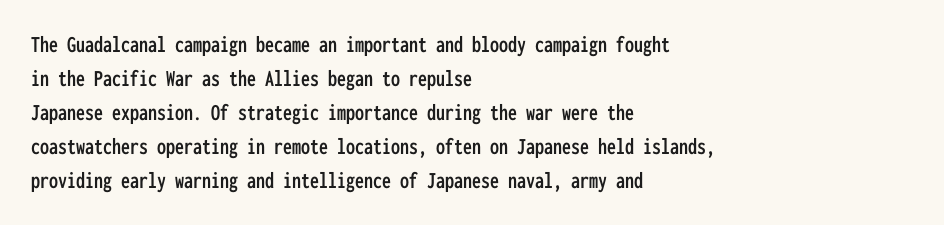
{"italic": "no", "underline": "no", "align": "left", "line_spacing": "normal", "line_spacing_ratio": 1.42, "letter_spacing": "normal", "letter_spacing_em": 0.0, "glyph_px": 24}
